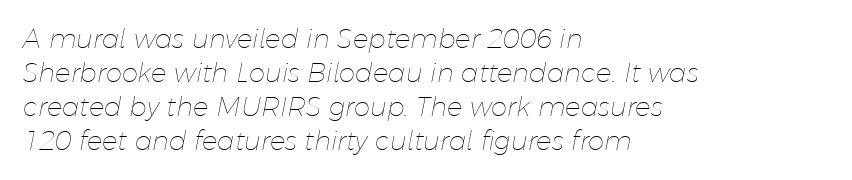
Q: Is the text bold? A: No.
Q: Is the text italic (slanted)? A: Yes, it leans right by about 11 degrees.
Q: Is the text underlined? A: No.
Q: How is the paragraph aligned? A: Left-aligned.
Q: Is the spacing between letters normal or unusually wide? A: Normal.
Q: Is the spacing between lines tight, normal or loose? A: Normal.
